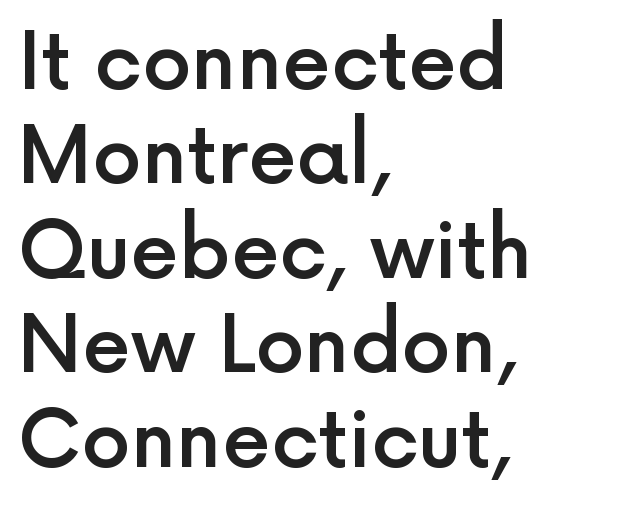
Q: Is the text bold? A: Semi-bold.
Q: Is the text italic (slanted)? A: No, it is upright.
Q: Is the typeface a serif or a sans-serif typeface? A: Sans-serif.
Q: Is the text underlined? A: No.
Q: How is the paragraph aligned? A: Left-aligned.
Q: Is the spacing between letters normal or unusually wide? A: Normal.
Q: Width (condensed, normal, or wide)? A: Normal.
Q: x-height? A: Medium.
Q: Monospaced? A: No.
